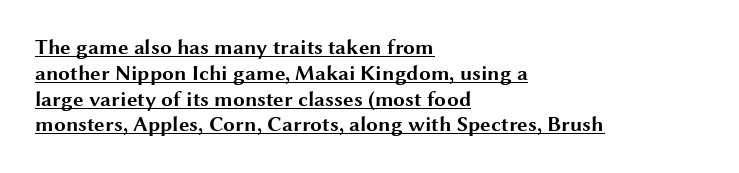
{"italic": "no", "bold": "yes", "underline": "yes", "align": "left", "line_spacing_ratio": 1.23, "letter_spacing": "normal", "letter_spacing_em": 0.0, "glyph_px": 21}
